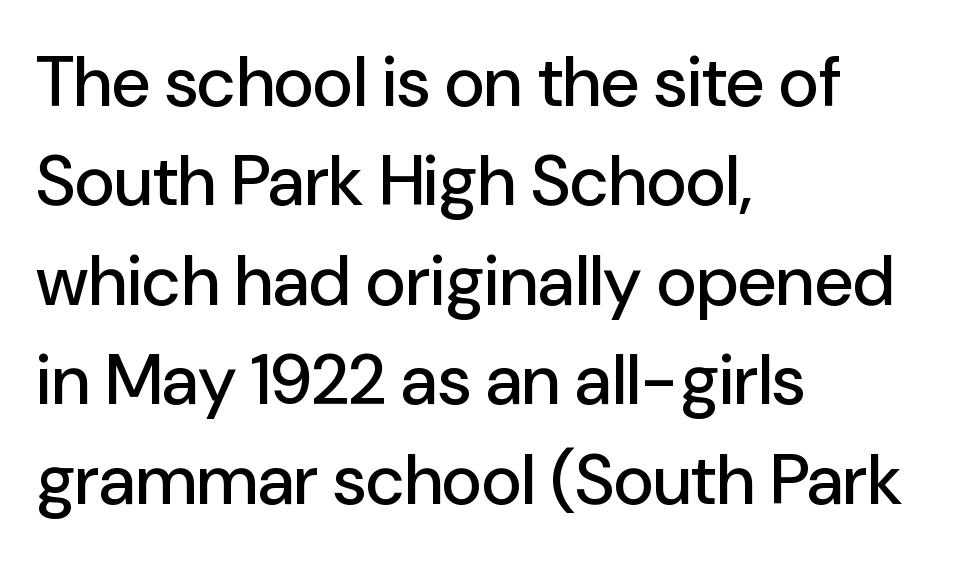
Q: Is the text italic (slanted)? A: No, it is upright.
Q: Is the typeface a serif or a sans-serif typeface? A: Sans-serif.
Q: Is the text underlined? A: No.
Q: How is the paragraph aligned? A: Left-aligned.
Q: Is the spacing between letters normal or unusually wide? A: Normal.
Q: Is the spacing between lines tight, normal or loose? A: Normal.
Q: Width (condensed, normal, or wide)? A: Normal.
Q: Stroke contrast? A: Low.
Q: x-height? A: Medium.
Q: Monospaced? A: No.
